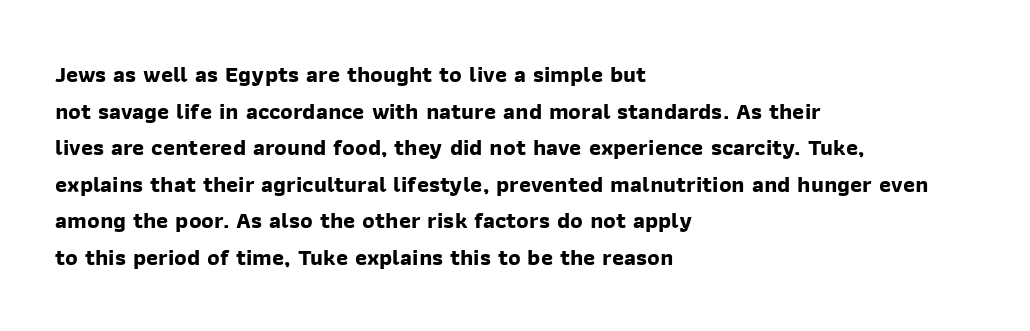
Q: Is the text bold? A: Yes.
Q: Is the text underlined? A: No.
Q: How is the paragraph aligned? A: Left-aligned.
Q: Is the spacing between letters normal or unusually wide? A: Normal.
Q: Is the spacing between lines tight, normal or loose? A: Normal.
